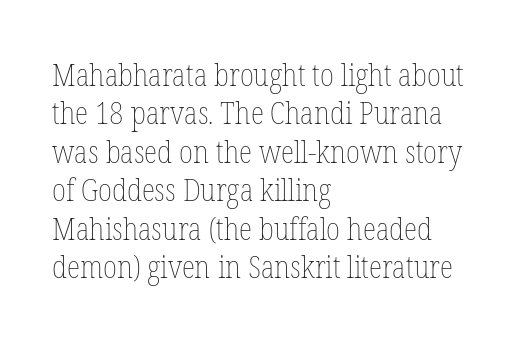
If you drew a ruler down the left edge, every line would touch it. These lines keep a tight, regular rhythm from letter to letter. Only glyphs here, with clear space below each row. Is the type heavy? It reads as light-to-regular instead. The letters stand upright; this is a roman face. A typesetter would call this proportional, since set widths differ per character.
